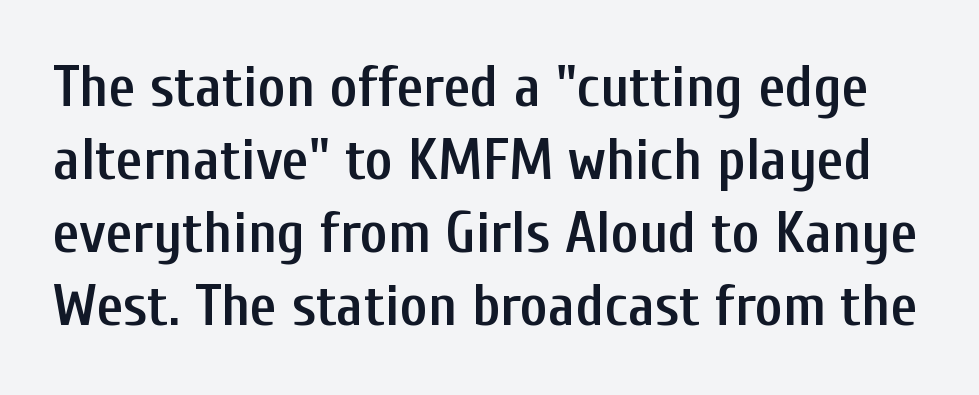
The image shows 59 px semibold, condensed sans-serif type, upright; set line spacing 1.24x, normal letter spacing, not underlined; low stroke contrast and a medium x-height.
